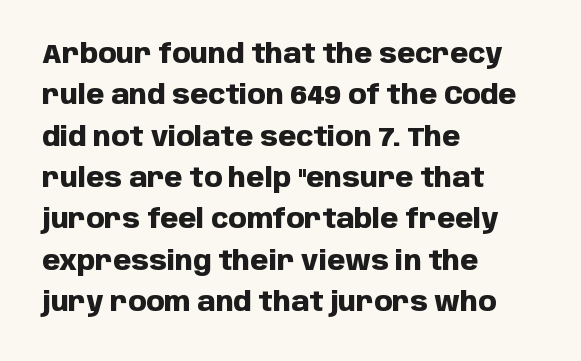
The image shows 26 px bold type, upright; set left-aligned, normal line spacing (1.59x), normal letter spacing, not underlined.
